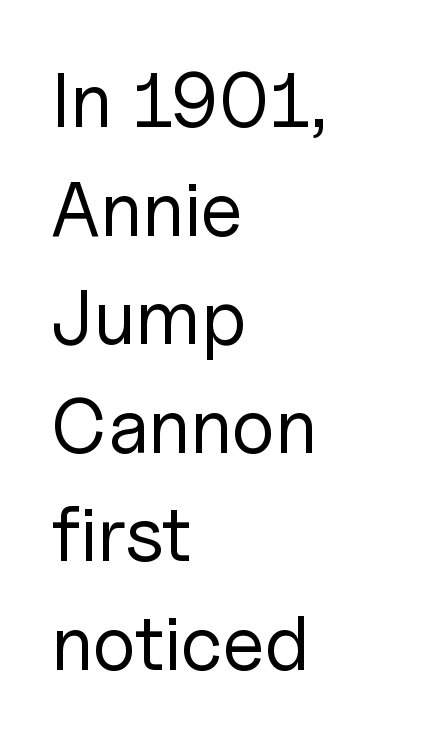
The image shows 77 px regular-weight sans-serif type, upright; set left-aligned, normal line spacing (1.41x), normal letter spacing, not underlined; low stroke contrast and a medium x-height.
